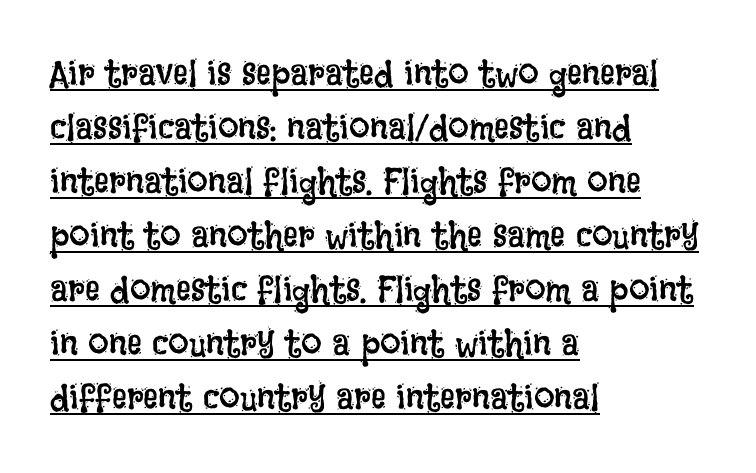
The image shows 37 px regular-weight, condensed type, upright; set left-aligned, normal line spacing (1.46x), normal letter spacing, underlined; low stroke contrast and a large x-height.
